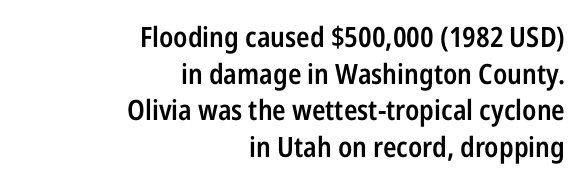
The image shows 28 px semibold, condensed sans-serif type, upright; set right-aligned, normal line spacing (1.31x), normal letter spacing, not underlined; low stroke contrast and a medium x-height.
